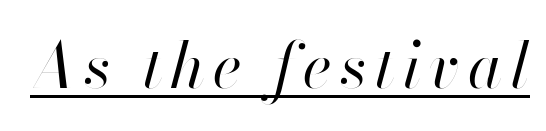
The image shows 63 px regular-weight type, italic (leaning right); set underlined; high stroke contrast and a small x-height.
